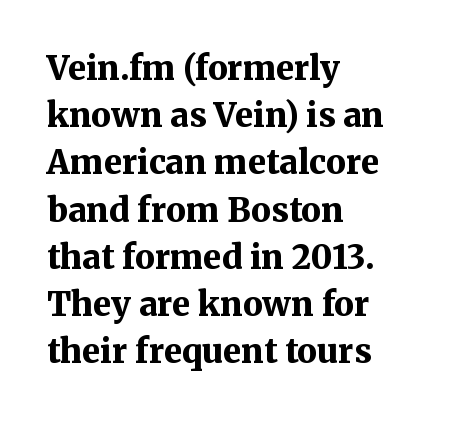
Q: Is the text bold? A: Yes.
Q: Is the text italic (slanted)? A: No, it is upright.
Q: Is the typeface a serif or a sans-serif typeface? A: Serif.
Q: Is the text underlined? A: No.
Q: How is the paragraph aligned? A: Left-aligned.
Q: Is the spacing between letters normal or unusually wide? A: Normal.
Q: Is the spacing between lines tight, normal or loose? A: Normal.
Q: Width (condensed, normal, or wide)? A: Normal.
Q: Stroke contrast? A: Medium.
Q: x-height? A: Medium.
Q: Monospaced? A: No.
